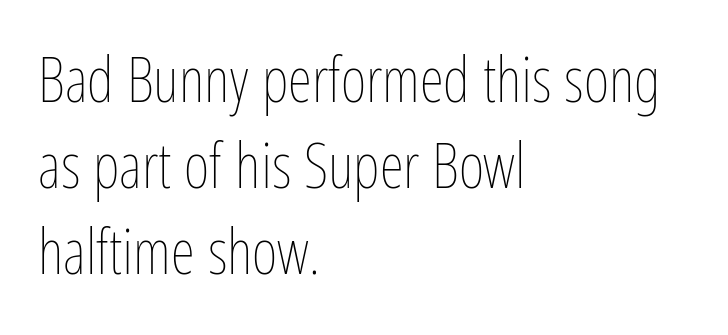
Unlike italic type, these characters show no tilt at all. A typesetter would call this proportional, since set widths differ per character. The gaps between neighbouring characters are ordinary and unremarkable. The designer left line spacing at the default. No chunkiness to these letters — they're not bold. Leftover space on each line is placed entirely after the last word.
